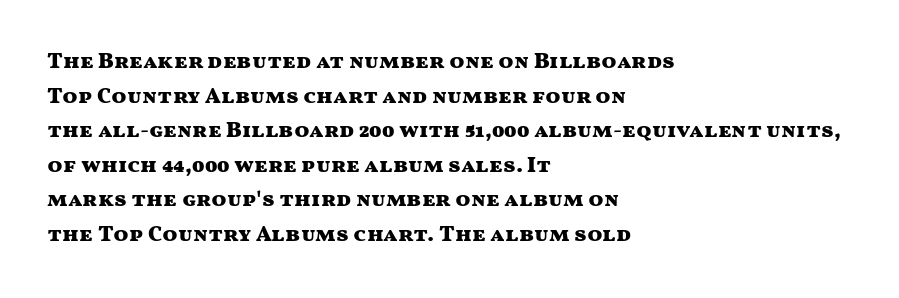
Q: Is the text bold? A: Yes.
Q: Is the text italic (slanted)? A: No, it is upright.
Q: Is the text underlined? A: No.
Q: How is the paragraph aligned? A: Left-aligned.
Q: Is the spacing between letters normal or unusually wide? A: Normal.
Q: Is the spacing between lines tight, normal or loose? A: Normal.
